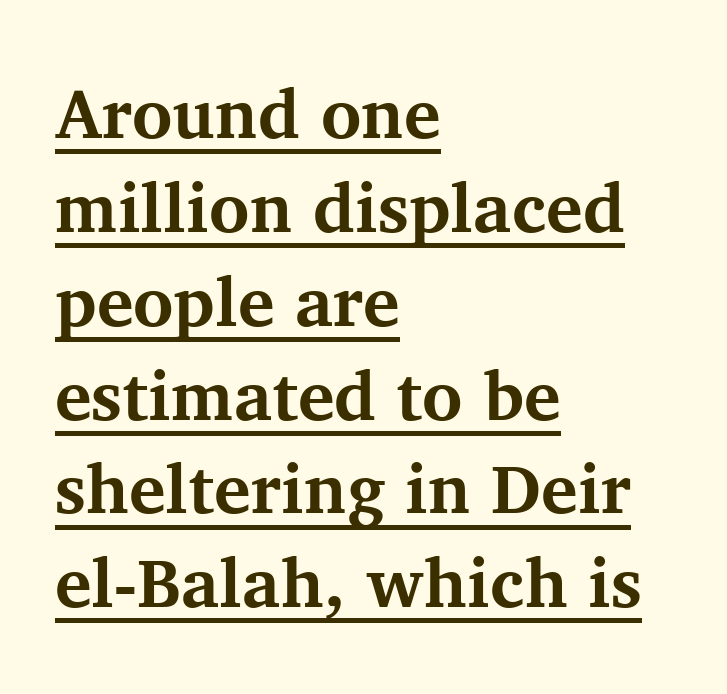
Q: Is the text bold? A: Yes.
Q: Is the text italic (slanted)? A: No, it is upright.
Q: Is the typeface a serif or a sans-serif typeface? A: Serif.
Q: Is the text underlined? A: Yes.
Q: How is the paragraph aligned? A: Left-aligned.
Q: Is the spacing between letters normal or unusually wide? A: Normal.
Q: Is the spacing between lines tight, normal or loose? A: Normal.
Q: Width (condensed, normal, or wide)? A: Normal.
Q: Stroke contrast? A: Medium.
Q: x-height? A: Medium.
Q: Monospaced? A: No.
